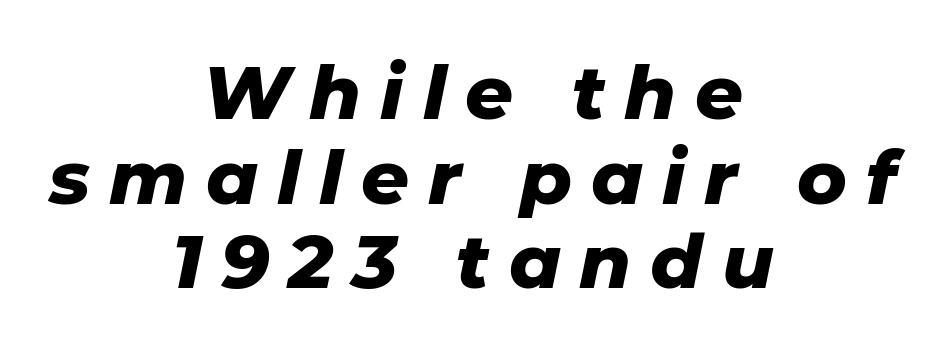
The image shows 75 px heavy type, italic (leaning right); set centered, tight line spacing (1.13x), unusually wide letter spacing (+0.25 em), not underlined; low stroke contrast and a medium x-height.
